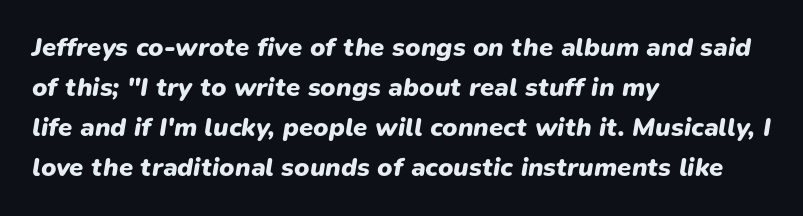
The image shows 26 px bold type, italic (leaning right); set left-aligned, normal line spacing (1.54x), normal letter spacing, not underlined.
